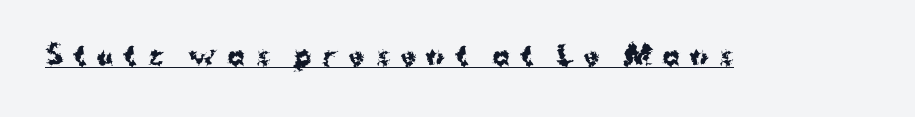
Q: Is the text bold? A: Yes.
Q: Is the text italic (slanted)? A: No, it is upright.
Q: Is the text underlined? A: Yes.
Q: Is the spacing between letters normal or unusually wide? A: Unusually wide.
